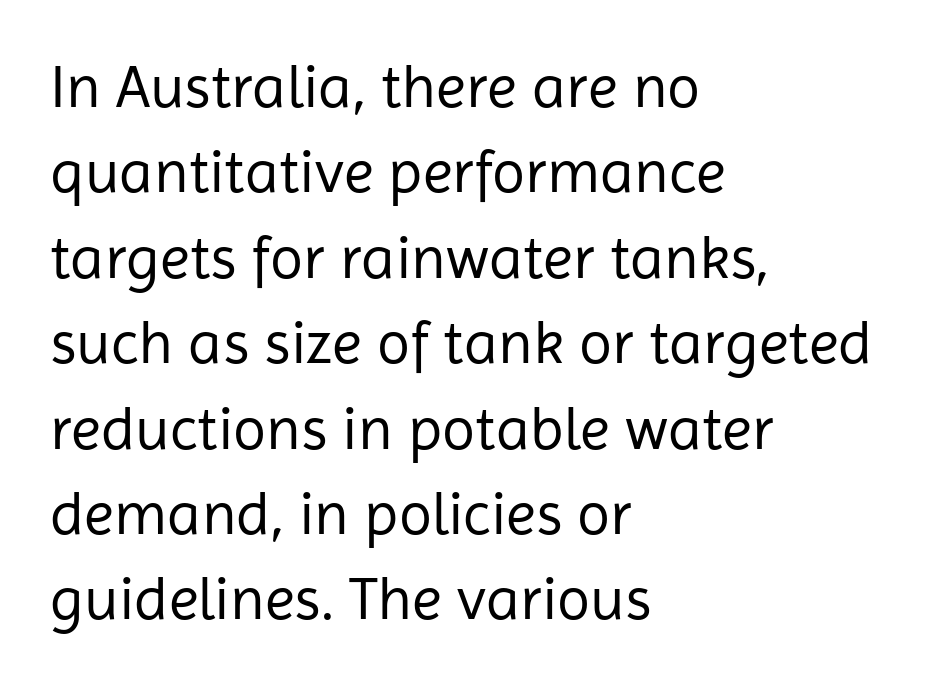
Rows of type keep a routine distance in the vertical direction. A typesetter would call this zero additional tracking. Type without underlining. The passage shown is typeset with a sans-serif family. The paragraph shown leans on its left margin.
